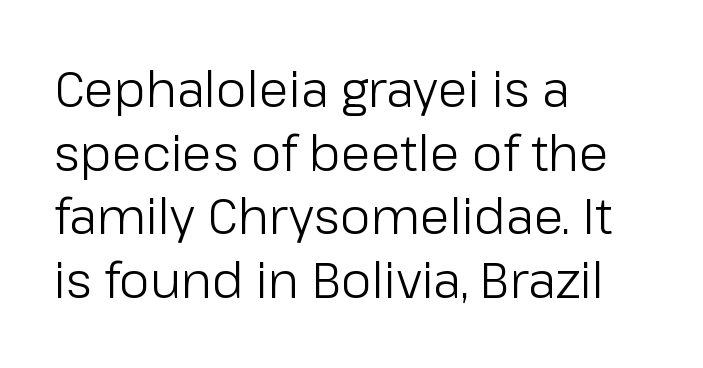
{"serif": "no", "italic": "no", "bold": "no", "weight": "light", "width": "normal", "stroke_contrast": "low", "x_height": "medium", "monospaced": "no", "underline": "no", "align": "left", "line_spacing": "normal", "line_spacing_ratio": 1.3, "letter_spacing": "normal", "letter_spacing_em": 0.0, "glyph_px": 49}
